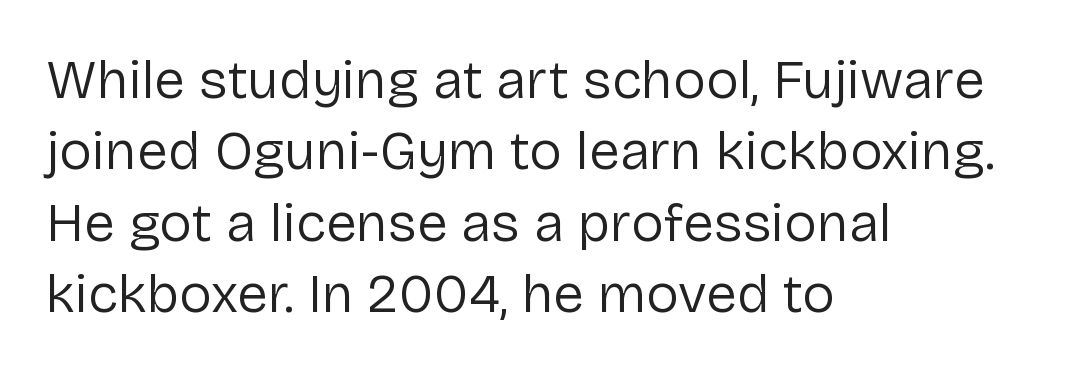
Q: Is the text bold? A: No.
Q: Is the text italic (slanted)? A: No, it is upright.
Q: Is the typeface a serif or a sans-serif typeface? A: Sans-serif.
Q: Is the text underlined? A: No.
Q: How is the paragraph aligned? A: Left-aligned.
Q: Is the spacing between letters normal or unusually wide? A: Normal.
Q: Is the spacing between lines tight, normal or loose? A: Normal.
Q: Width (condensed, normal, or wide)? A: Normal.
Q: Stroke contrast? A: Low.
Q: x-height? A: Medium.
Q: Monospaced? A: No.
